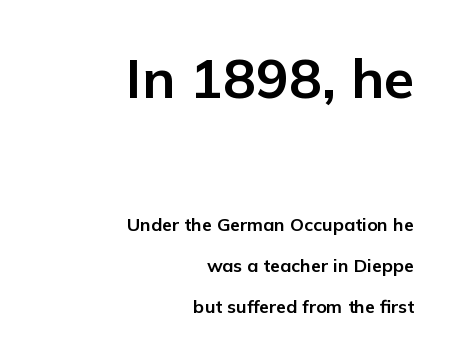
Top chunk: large. Bottom chunk: small. Check the space under the baseline: it is left empty. The glyphs in this specimen are sans serif. Short note: letters normally spaced.
